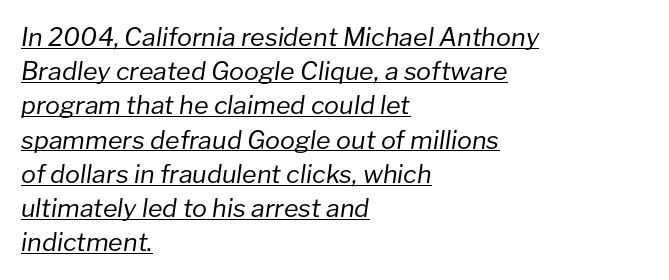
Rows of type keep a routine distance in the vertical direction. Left-aligned paragraph, ragged on the right. The string is rendered with underlining switched on. Rendered with sloped, italic letterforms. Caption: standard tracking, unaltered. No heavy texture on the line: the type isn't bold.
